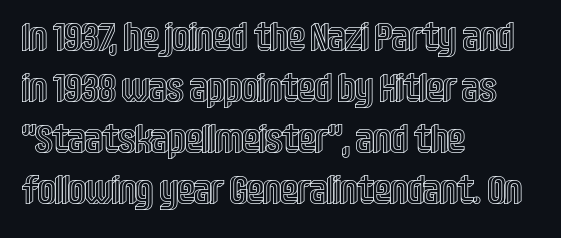
The image shows 39 px condensed type, upright; set left-aligned, normal line spacing (1.31x), normal letter spacing, not underlined; a large x-height.
